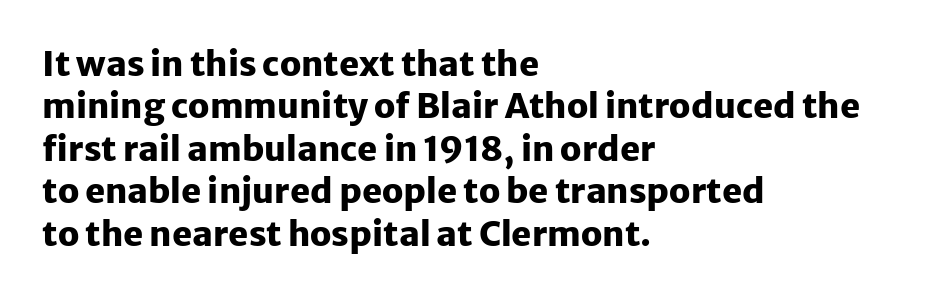
Q: Is the text bold? A: Yes.
Q: Is the text italic (slanted)? A: No, it is upright.
Q: Is the typeface a serif or a sans-serif typeface? A: Sans-serif.
Q: Is the text underlined? A: No.
Q: How is the paragraph aligned? A: Left-aligned.
Q: Is the spacing between letters normal or unusually wide? A: Normal.
Q: Is the spacing between lines tight, normal or loose? A: Normal.
Q: Width (condensed, normal, or wide)? A: Normal.
Q: Stroke contrast? A: Low.
Q: x-height? A: Medium.
Q: Monospaced? A: No.
